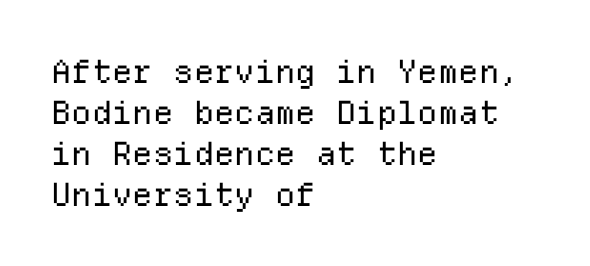
If you drew a ruler down the left edge, every line would touch it. Leading matches the norm, producing a regular column. Bare-footed words on every line. Every character here occupies the same horizontal width, giving the sample a typewriter-like rhythm. Nope, no serifs anywhere on these letters. Rendered with straight, roman letterforms.
